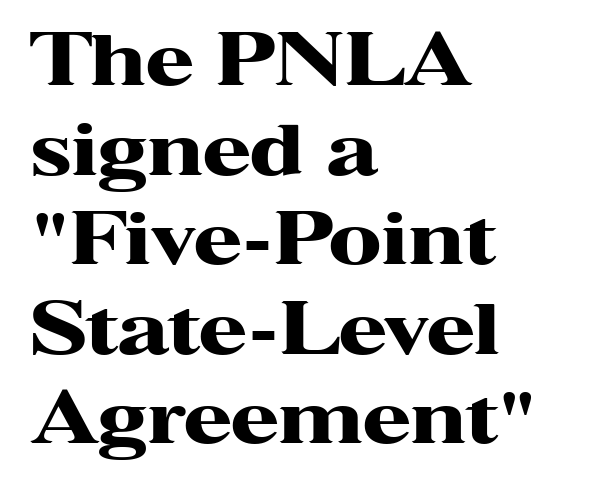
Q: Is the text bold? A: Yes.
Q: Is the text italic (slanted)? A: No, it is upright.
Q: Is the typeface a serif or a sans-serif typeface? A: Serif.
Q: Is the text underlined? A: No.
Q: How is the paragraph aligned? A: Left-aligned.
Q: Is the spacing between letters normal or unusually wide? A: Normal.
Q: Is the spacing between lines tight, normal or loose? A: Normal.
Q: Width (condensed, normal, or wide)? A: Wide.
Q: Stroke contrast? A: High.
Q: x-height? A: Medium.
Q: Monospaced? A: No.
